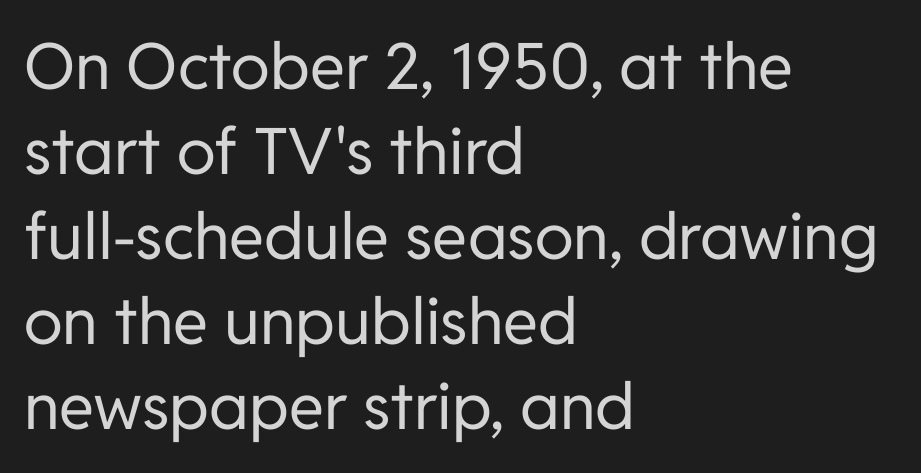
{"serif": "no", "italic": "no", "bold": "no", "weight": "regular", "width": "normal", "stroke_contrast": "low", "x_height": "medium", "monospaced": "no", "underline": "no", "align": "left", "line_spacing": "normal", "line_spacing_ratio": 1.33, "letter_spacing": "normal", "letter_spacing_em": 0.0, "glyph_px": 64}
